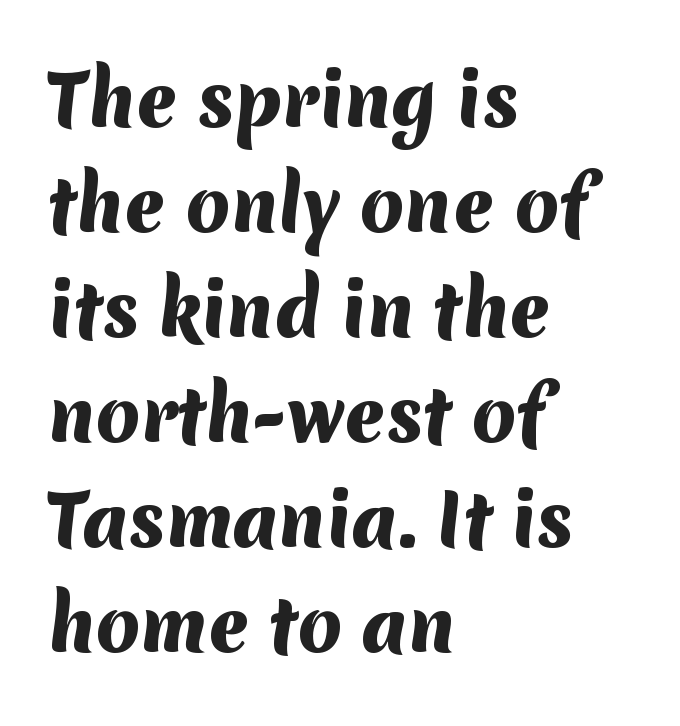
The image shows 71 px heavy sans-serif type; set left-aligned, normal line spacing (1.48x), normal letter spacing, not underlined; medium stroke contrast and a medium x-height.
